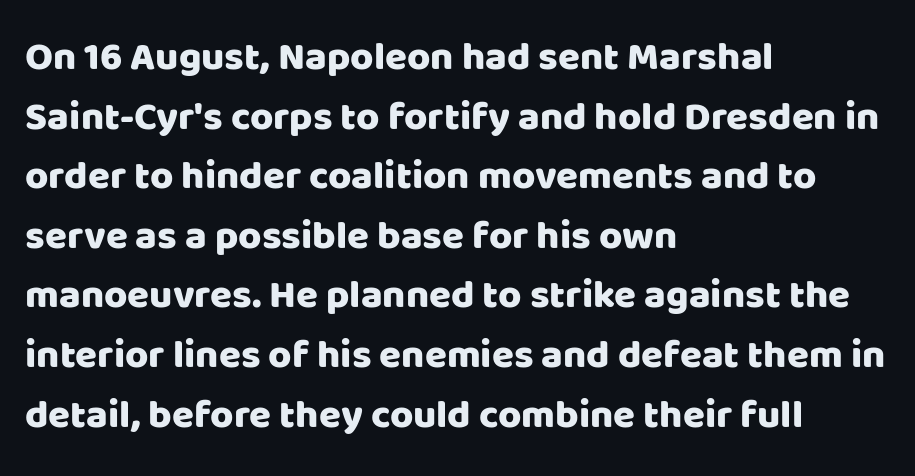
Lines of text with bare space underneath. Spacing verdict: proportional, widths tailored to each character. Tall strokes in this sample are plumb rather than angled. The rendering keeps characters at their native spacing.
